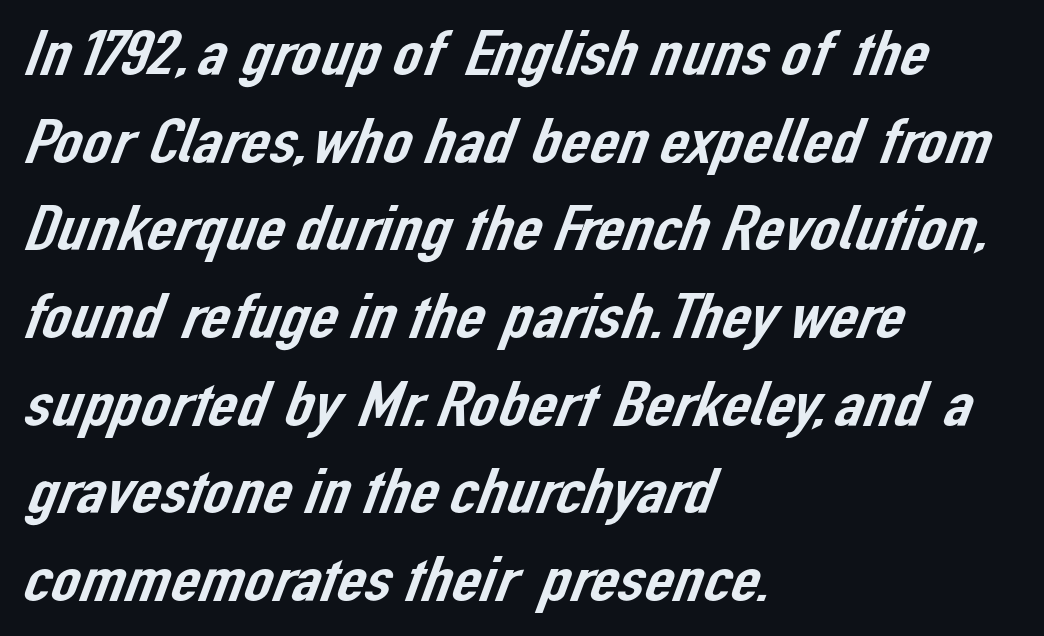
Q: Is the typeface a serif or a sans-serif typeface? A: Sans-serif.
Q: Is the text underlined? A: No.
Q: How is the paragraph aligned? A: Left-aligned.
Q: Is the spacing between letters normal or unusually wide? A: Normal.
Q: Is the spacing between lines tight, normal or loose? A: Normal.
Q: Width (condensed, normal, or wide)? A: Normal.
Q: Stroke contrast? A: Low.
Q: x-height? A: Medium.
Q: Monospaced? A: No.
